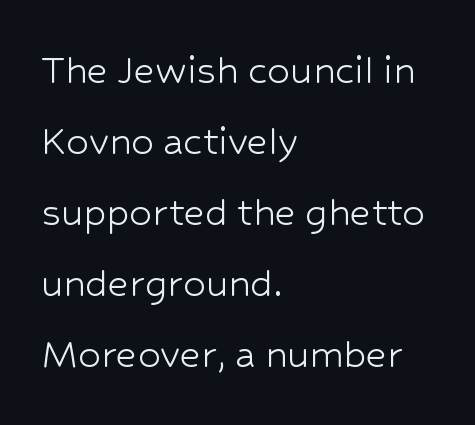
{"serif": "no", "italic": "no", "bold": "no", "weight": "light", "width": "normal", "stroke_contrast": "low", "x_height": "medium", "monospaced": "no", "underline": "no", "align": "left", "line_spacing": "normal", "line_spacing_ratio": 1.58, "letter_spacing": "normal", "letter_spacing_em": 0.0, "glyph_px": 45}
